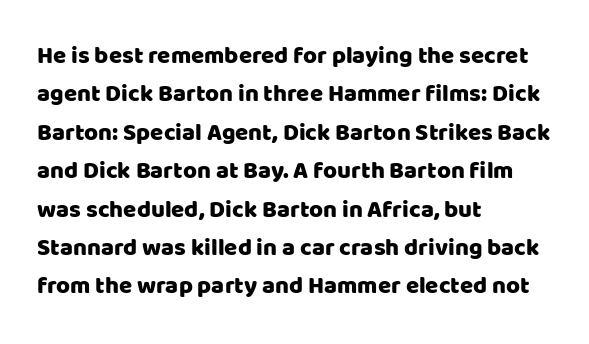
The image shows 24 px text type, upright; set left-aligned, normal line spacing (1.6x), normal letter spacing, not underlined.
